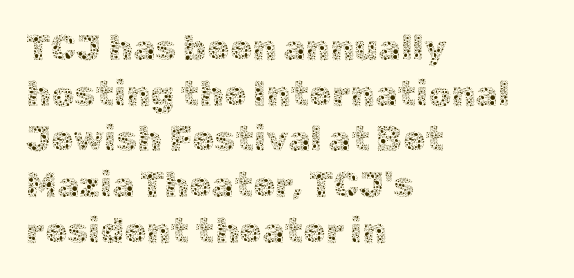
Each row of text sits above clean, open space. The paragraph shown leans on its left margin. No extra ink here — the face is not bold. Observe the ordinary spacing: letters are neighbours, not strangers. This sample keeps an unexceptional amount of space between lines.
